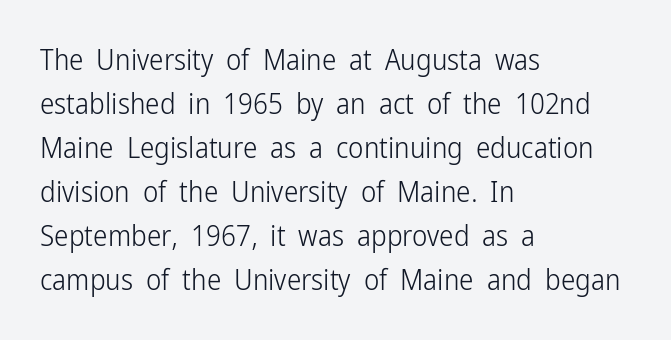
The paragraph shown leans on its left margin. The text was rendered using a sans face with plain stroke endings. Is the stroke heavy? The answer is a plain regular-or-lighter. Here the glyphs are tracked normally, forming tight word shapes. The strip under each line holds only bare page.
